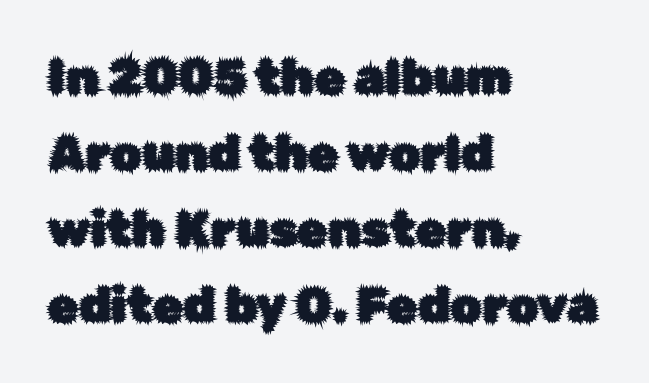
Is this a sans? Yes — the strokes have no serifs. Every character sits straight up, as roman type does. Summary of vertical rhythm: regular, with standard interline spacing. Is this a fixed-width face? No — the glyphs have proportional, varying widths. Quick note: underline off.
